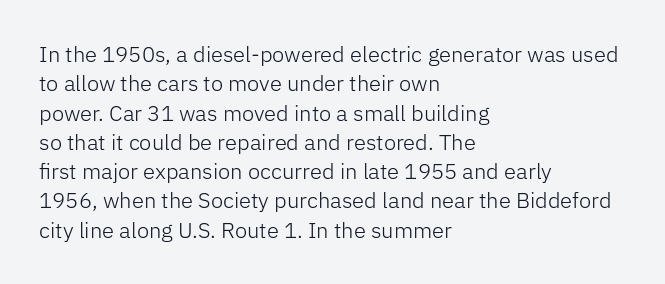
The image shows 22 px text type, upright; set left-aligned, normal line spacing (1.33x), normal letter spacing, not underlined.
